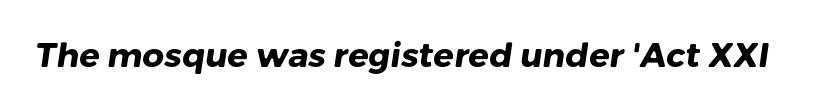
The image shows 34 px heavy sans-serif type; set normal letter spacing, not underlined; low stroke contrast and a medium x-height.
